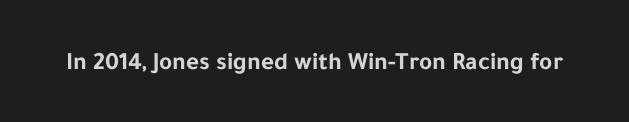
Q: Is the text bold? A: Yes.
Q: Is the text italic (slanted)? A: No, it is upright.
Q: Is the text underlined? A: No.
Q: Is the spacing between letters normal or unusually wide? A: Normal.
